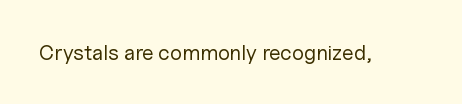
The passage shown is not underscored anywhere. The font's upright variant was chosen for this text. Stems here are at most as thick as an everyday book face. Observe the ordinary spacing: letters are neighbours, not strangers.
